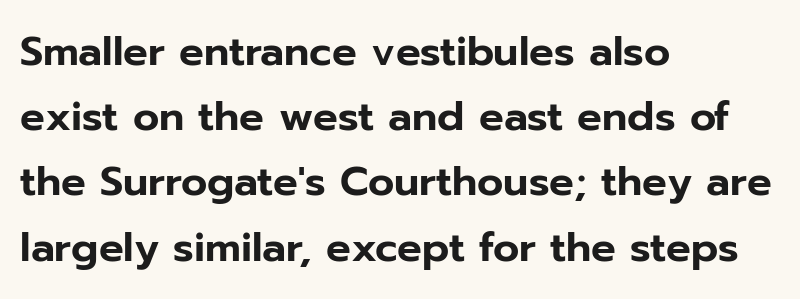
{"serif": "no", "italic": "no", "width": "normal", "stroke_contrast": "low", "x_height": "medium", "monospaced": "no", "underline": "no", "align": "left", "line_spacing": "normal", "line_spacing_ratio": 1.59, "letter_spacing": "normal", "letter_spacing_em": 0.0, "glyph_px": 41}
